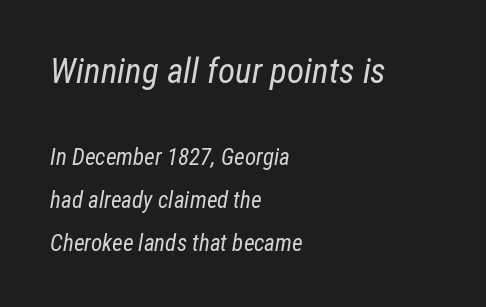
Think of a printed novel: that variable character pitch is what you see here. Counters stay open thanks to moderate or lighter strokes. It's the slanting kind of type. The first block has been scaled up relative to the second.
